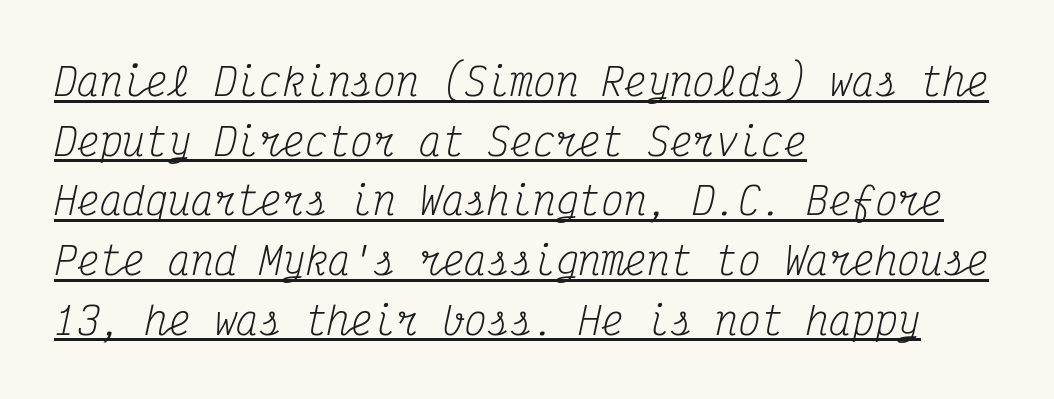
The designer went with a serif here, giving each stem small feet. Rendered with sloped, italic letterforms. Tracking here is standard; glyphs follow each other at the usual distance. Do the characters align in a grid? Yes, the font is monospaced.
